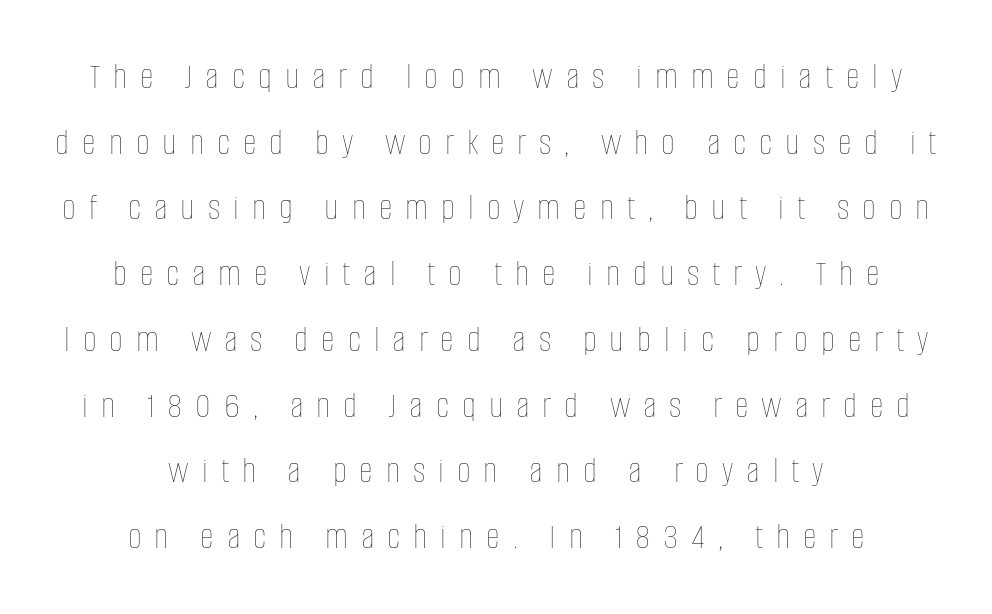
{"italic": "no", "bold": "no", "weight": "thin", "width": "condensed", "stroke_contrast": "low", "x_height": "large", "monospaced": "no", "underline": "no", "align": "center", "line_spacing_ratio": 1.73, "letter_spacing": "wide", "letter_spacing_em": 0.34, "glyph_px": 38}
